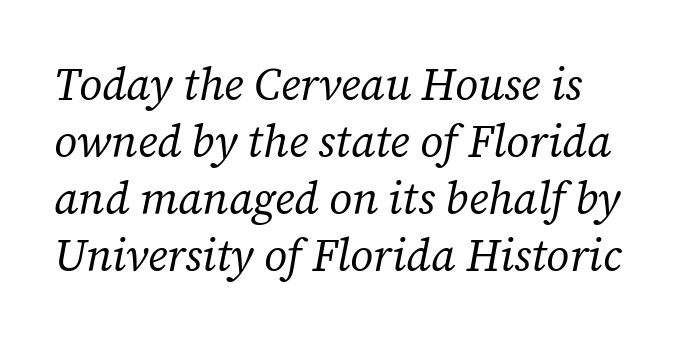
Q: Is the text bold? A: No.
Q: Is the text italic (slanted)? A: Yes, it leans right by about 12 degrees.
Q: Is the typeface a serif or a sans-serif typeface? A: Serif.
Q: Is the text underlined? A: No.
Q: Is the spacing between letters normal or unusually wide? A: Normal.
Q: Is the spacing between lines tight, normal or loose? A: Normal.
Q: Width (condensed, normal, or wide)? A: Normal.
Q: Stroke contrast? A: Low.
Q: x-height? A: Medium.
Q: Monospaced? A: No.
